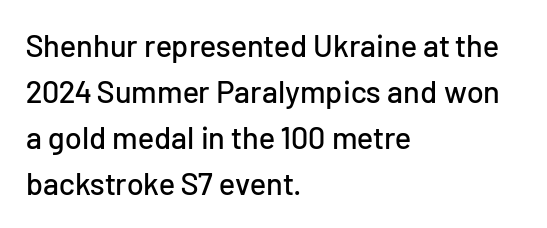
Q: Is the text italic (slanted)? A: No, it is upright.
Q: Is the typeface a serif or a sans-serif typeface? A: Sans-serif.
Q: Is the text underlined? A: No.
Q: How is the paragraph aligned? A: Left-aligned.
Q: Is the spacing between letters normal or unusually wide? A: Normal.
Q: Is the spacing between lines tight, normal or loose? A: Normal.
Q: Width (condensed, normal, or wide)? A: Normal.
Q: Stroke contrast? A: Low.
Q: x-height? A: Medium.
Q: Monospaced? A: No.
